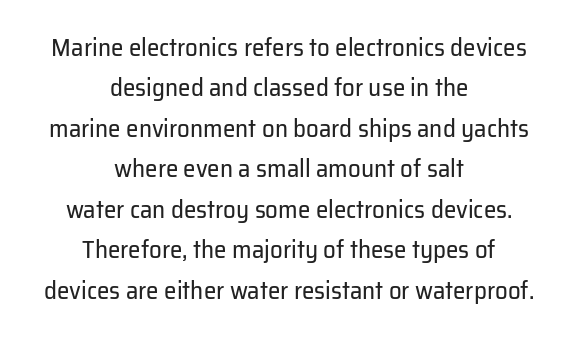
The image shows 25 px text type, upright; set centered, normal line spacing (1.62x), normal letter spacing, not underlined.
